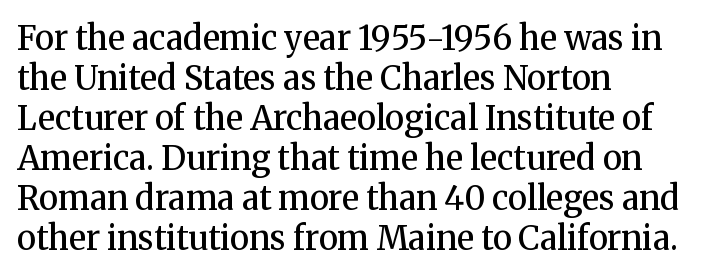
The image shows 33 px semibold serif type, upright; set left-aligned, line spacing 1.21x, normal letter spacing, not underlined; medium stroke contrast and a medium x-height.
